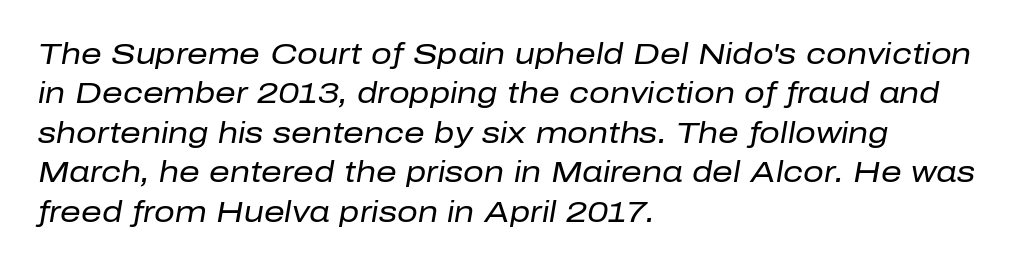
Q: Is the text bold? A: No.
Q: Is the text italic (slanted)? A: Yes, it leans right by about 10 degrees.
Q: Is the text underlined? A: No.
Q: How is the paragraph aligned? A: Left-aligned.
Q: Is the spacing between letters normal or unusually wide? A: Normal.
Q: Is the spacing between lines tight, normal or loose? A: Normal.
Q: Width (condensed, normal, or wide)? A: Normal.
Q: Stroke contrast? A: Low.
Q: x-height? A: Medium.
Q: Monospaced? A: No.
